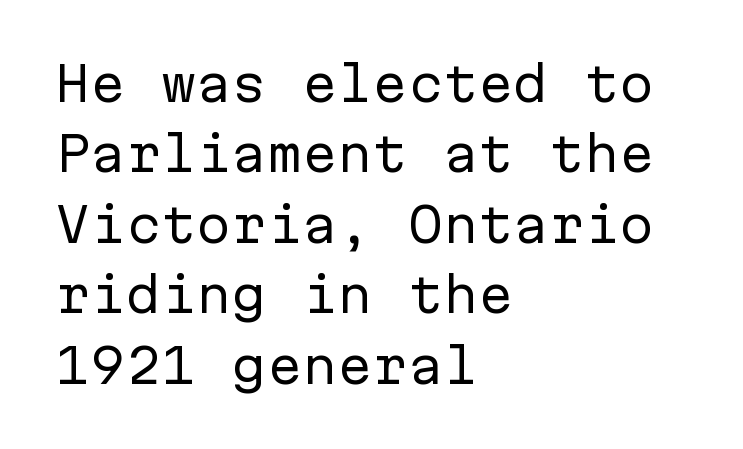
Does the type have serifs? No, each stem ends abruptly. The characters are drawn with everyday or finer stroke widths. Any mark beneath the type? The region is blank. Note the uniform advance width — an 'i' takes as much space as an 'm'.
